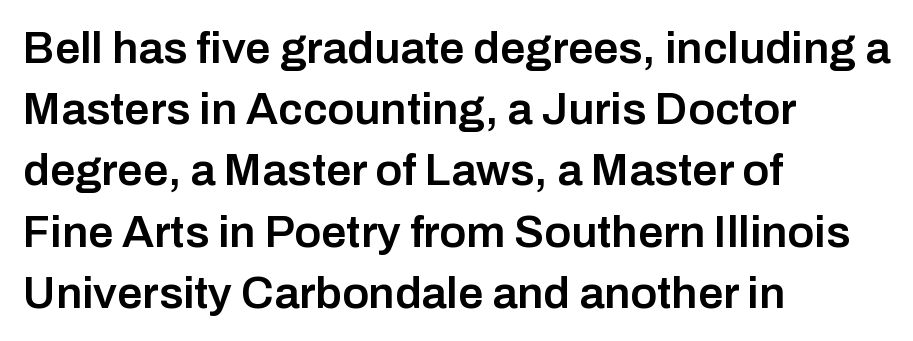
{"serif": "no", "italic": "no", "bold": "semi", "weight": "semibold", "width": "normal", "stroke_contrast": "low", "x_height": "medium", "monospaced": "no", "underline": "no", "align": "left", "line_spacing": "normal", "line_spacing_ratio": 1.36, "letter_spacing": "normal", "letter_spacing_em": 0.0, "glyph_px": 45}
